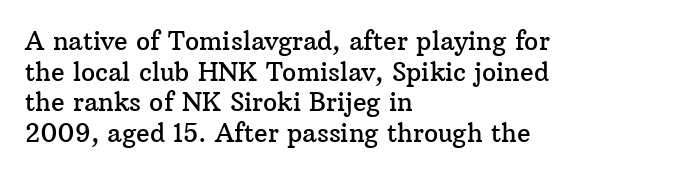
{"italic": "no", "underline": "no", "align": "left", "line_spacing_ratio": 1.23, "letter_spacing": "normal", "letter_spacing_em": 0.0, "glyph_px": 25}
